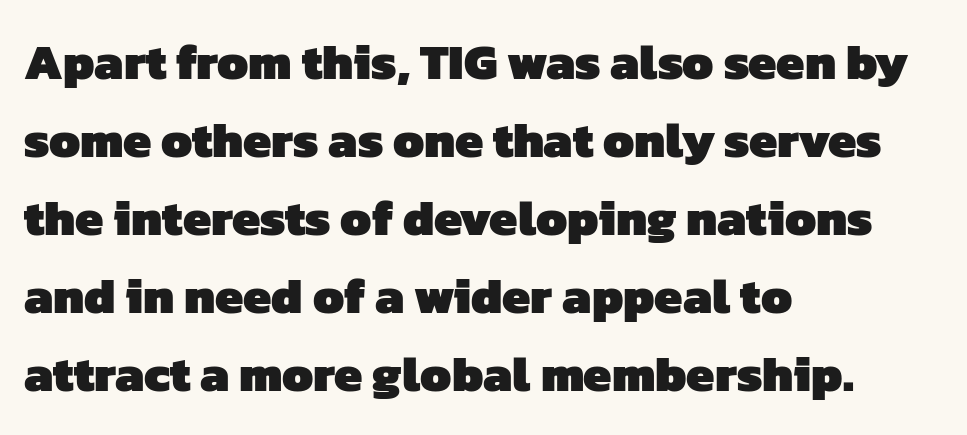
Students, this is bold: see how much ink each stroke carries. The face used here is proportionally spaced, like ordinary book or web type. Each word holds together tightly as a unit, with standard inter-letter gaps. The type family on display is of the sans-serif kind. The text block is weighted toward the left margin, trailing off unevenly rightward.
